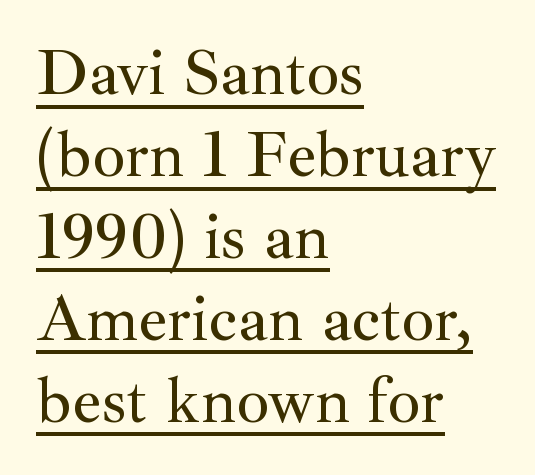
{"serif": "yes", "italic": "no", "width": "normal", "stroke_contrast": "medium", "x_height": "small", "monospaced": "no", "underline": "yes", "align": "left", "line_spacing": "normal", "line_spacing_ratio": 1.26, "letter_spacing": "normal", "letter_spacing_em": 0.0, "glyph_px": 65}
